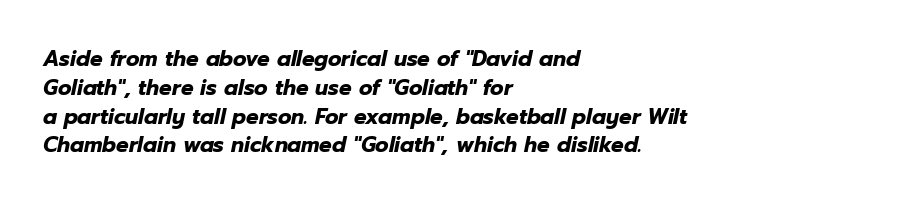
{"italic": "yes", "lean": "right", "slant_degrees": 12, "bold": "yes", "underline": "no", "align": "left", "line_spacing": "normal", "line_spacing_ratio": 1.37, "letter_spacing": "normal", "letter_spacing_em": 0.0, "glyph_px": 21}
